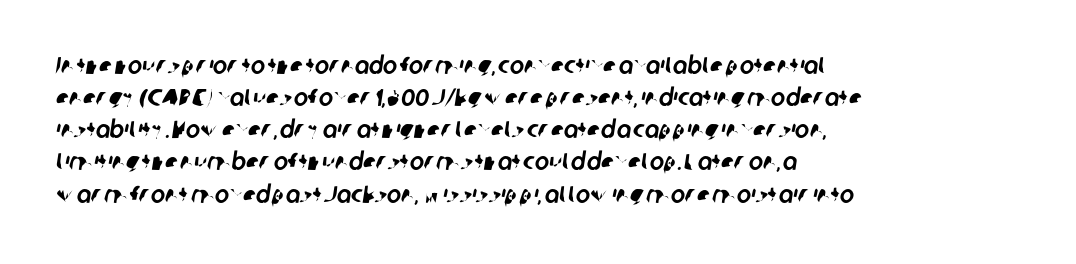
Q: Is the text underlined? A: No.
Q: How is the paragraph aligned? A: Left-aligned.
Q: Is the spacing between letters normal or unusually wide? A: Normal.
Q: Is the spacing between lines tight, normal or loose? A: Normal.
